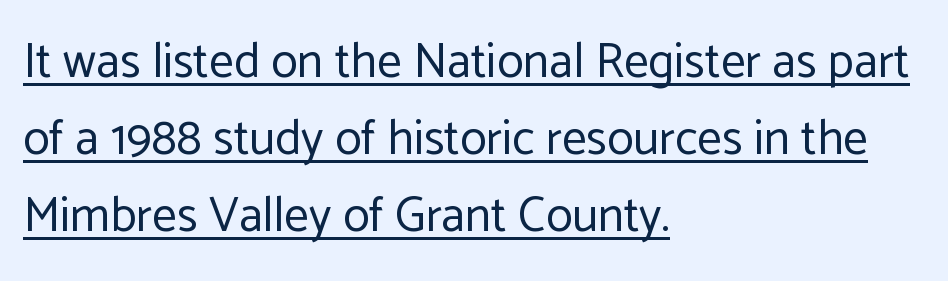
The image shows 49 px regular-weight sans-serif type, upright; set left-aligned, normal line spacing (1.57x), normal letter spacing, underlined; low stroke contrast and a medium x-height.
